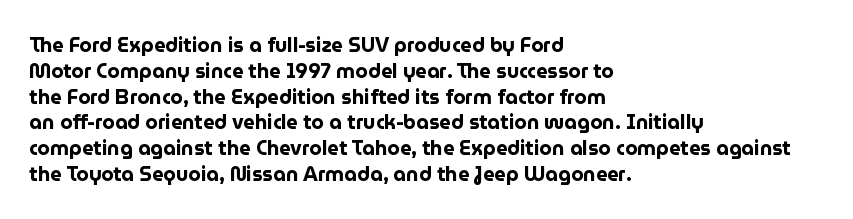
The image shows 20 px bold type, upright; set left-aligned, normal line spacing (1.29x), normal letter spacing, not underlined.
